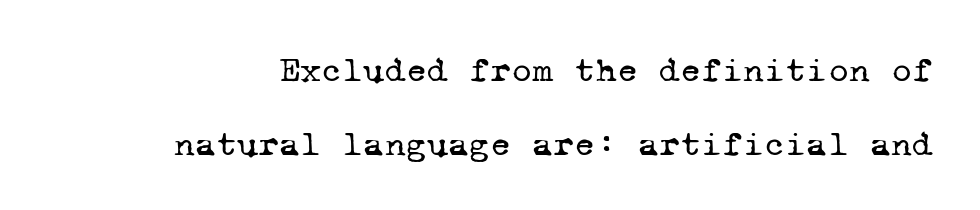
The image shows 36 px regular-weight serif type, monospaced; set loose line spacing (2.05x), normal letter spacing, not underlined; low stroke contrast and a medium x-height.
